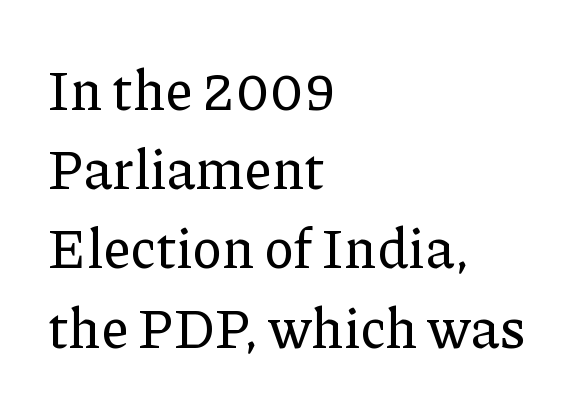
Interline gaps are of average width in this sample. No italicization has been applied; the sample stays upright. This sample has the flowing, uneven cadence of proportional lettering. The rendering shows small feet on the letterforms — a serif design. Horizontally, the lines are justified to the leading edge only.
